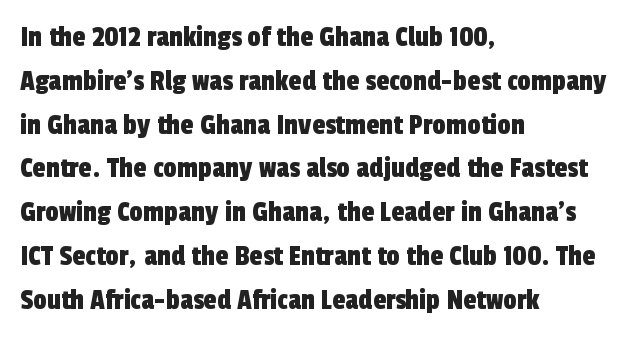
Q: Is the typeface a serif or a sans-serif typeface? A: Sans-serif.
Q: Is the text underlined? A: No.
Q: How is the paragraph aligned? A: Left-aligned.
Q: Is the spacing between letters normal or unusually wide? A: Normal.
Q: Is the spacing between lines tight, normal or loose? A: Normal.
Q: Width (condensed, normal, or wide)? A: Condensed.
Q: x-height? A: Medium.
Q: Monospaced? A: No.
